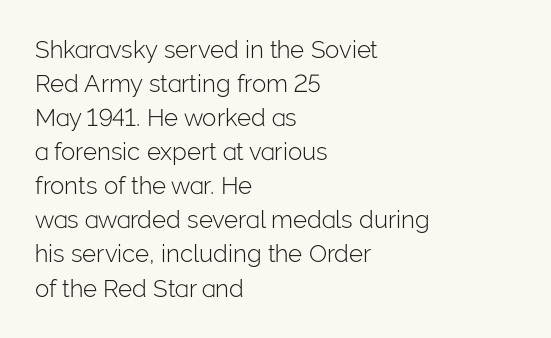
{"italic": "no", "bold": "no", "underline": "no", "align": "left", "line_spacing": "normal", "line_spacing_ratio": 1.42, "letter_spacing": "normal", "letter_spacing_em": 0.0, "glyph_px": 24}
